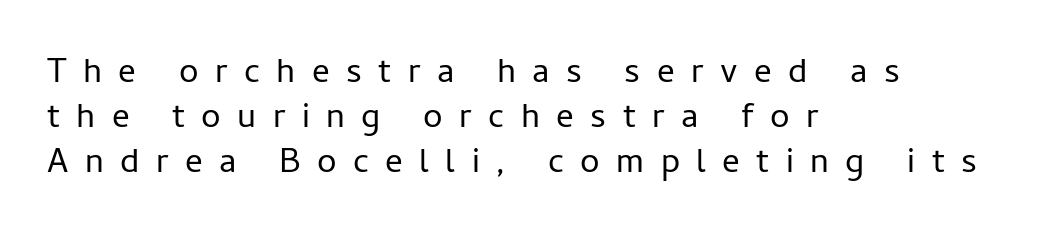
Q: Is the text bold? A: No.
Q: Is the text italic (slanted)? A: No, it is upright.
Q: Is the typeface a serif or a sans-serif typeface? A: Sans-serif.
Q: Is the text underlined? A: No.
Q: How is the paragraph aligned? A: Left-aligned.
Q: Is the spacing between letters normal or unusually wide? A: Unusually wide.
Q: Is the spacing between lines tight, normal or loose? A: Normal.
Q: Width (condensed, normal, or wide)? A: Normal.
Q: Stroke contrast? A: Low.
Q: x-height? A: Medium.
Q: Monospaced? A: No.
